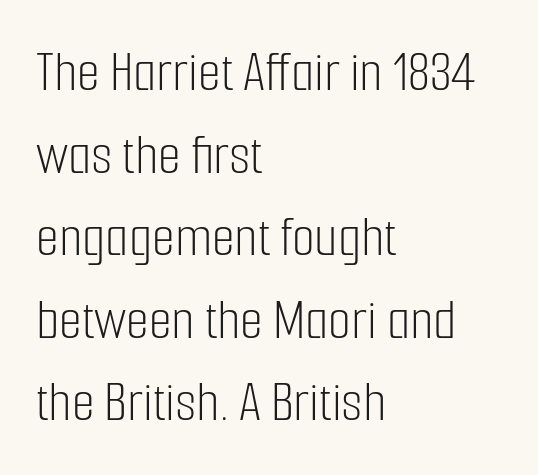
{"serif": "no", "italic": "no", "bold": "no", "weight": "light", "width": "condensed", "stroke_contrast": "low", "x_height": "medium", "monospaced": "no", "underline": "no", "align": "left", "line_spacing": "normal", "line_spacing_ratio": 1.4, "letter_spacing": "normal", "letter_spacing_em": 0.0, "glyph_px": 59}
